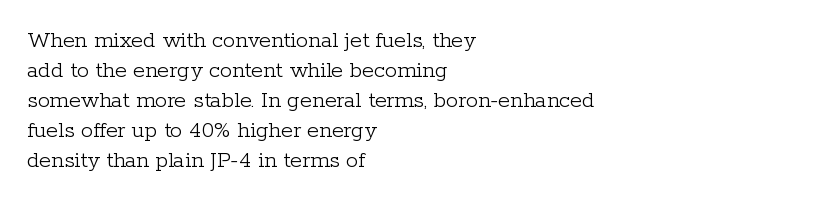
Q: Is the text bold? A: No.
Q: Is the text italic (slanted)? A: No, it is upright.
Q: Is the text underlined? A: No.
Q: How is the paragraph aligned? A: Left-aligned.
Q: Is the spacing between letters normal or unusually wide? A: Normal.
Q: Is the spacing between lines tight, normal or loose? A: Normal.
